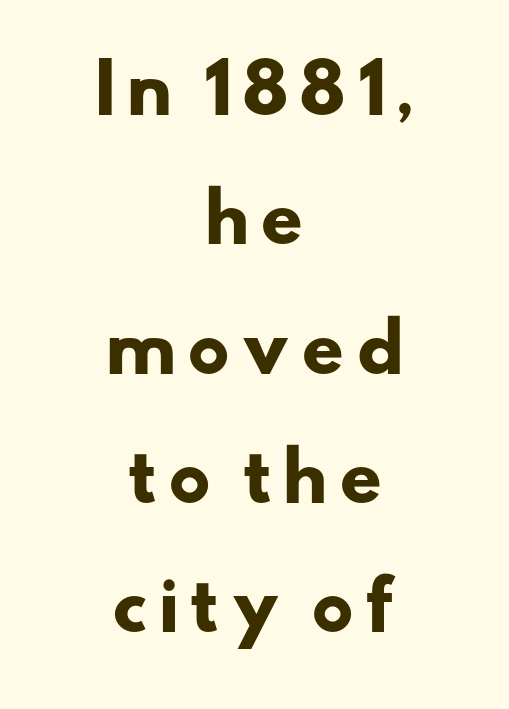
Q: Is the text bold? A: Yes.
Q: Is the typeface a serif or a sans-serif typeface? A: Sans-serif.
Q: Is the text underlined? A: No.
Q: How is the paragraph aligned? A: Centered.
Q: Is the spacing between lines tight, normal or loose? A: Loose.
Q: Width (condensed, normal, or wide)? A: Wide.
Q: Stroke contrast? A: Low.
Q: x-height? A: Small.
Q: Monospaced? A: No.
